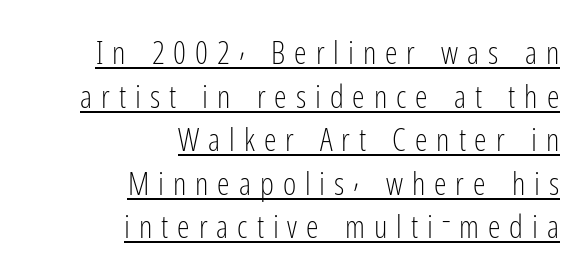
In terms of posture, this sample is upright. Weight class: somewhere from thin through regular. Examine the stroke ends and you'll find no serifs. Regular leading.
